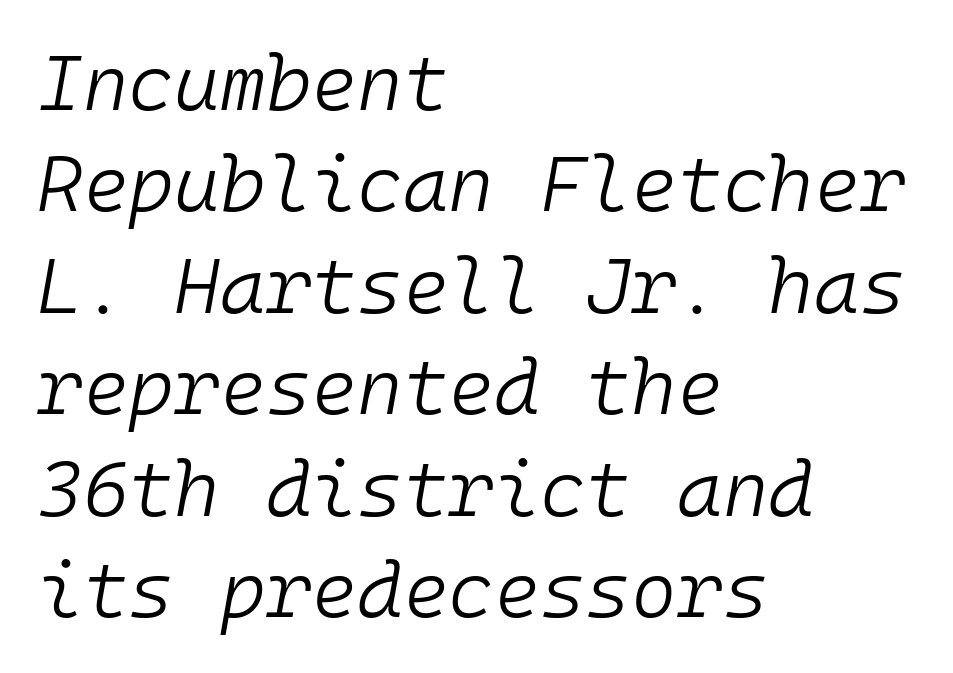
{"italic": "yes", "lean": "right", "slant_degrees": 10, "bold": "no", "weight": "light", "width": "normal", "stroke_contrast": "low", "x_height": "medium", "monospaced": "yes", "underline": "no", "align": "left", "line_spacing": "normal", "line_spacing_ratio": 1.3, "letter_spacing": "normal", "letter_spacing_em": 0.0, "glyph_px": 78}
